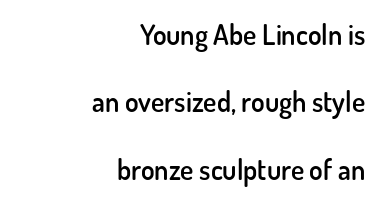
The horizontal fit of the characters is conventional and even. The space beneath each line is pristine and unruled. I'd call this a sans setting — the letters go barefoot. You could not count columns in this text — the font is proportionally spaced. Every row of glyphs terminates at an identical x-position on the right. Vertical strokes here are truly vertical.
